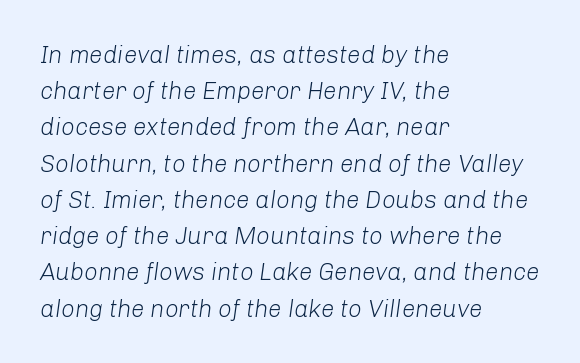
The image shows 24 px text type, italic (leaning right); set left-aligned, normal line spacing (1.51x), normal letter spacing, not underlined.
